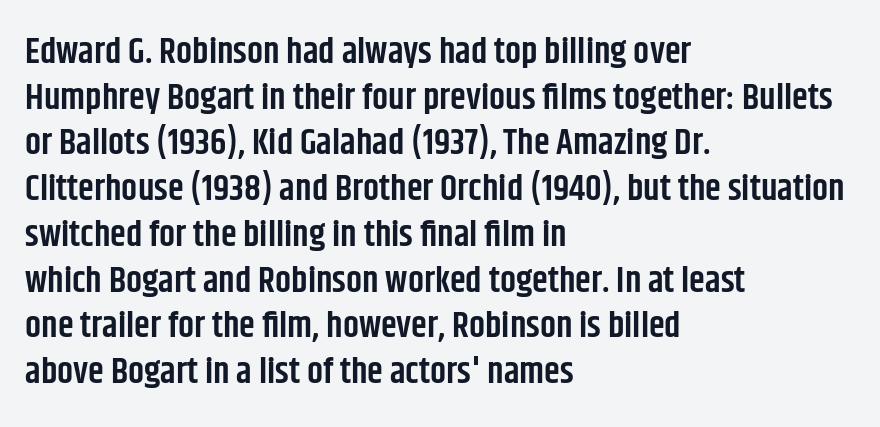
The passage shown is not underscored anywhere. Rendered with straight, roman letterforms. Varying glyph widths throughout — classic text-font behaviour. The letters carry no serifs — their stems end cleanly without finishing strokes.
